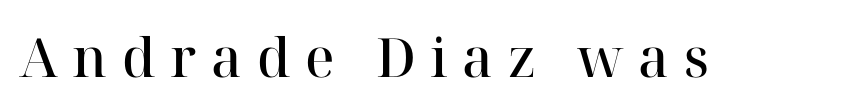
{"serif": "yes", "italic": "no", "bold": "semi", "weight": "semibold", "width": "normal", "stroke_contrast": "high", "x_height": "medium", "monospaced": "no", "underline": "no", "letter_spacing": "wide", "letter_spacing_em": 0.27, "glyph_px": 54}
